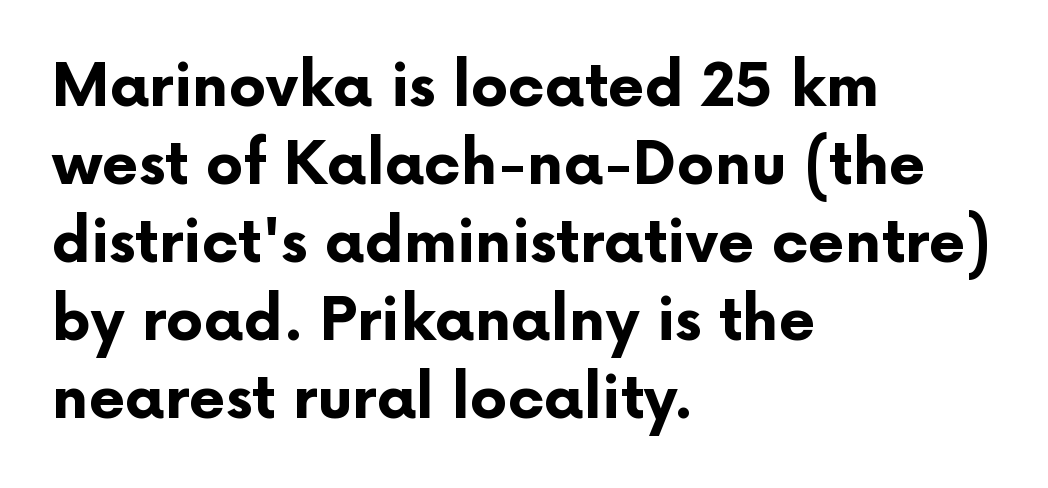
The image shows 59 px bold sans-serif type, upright; set left-aligned, normal line spacing (1.32x), normal letter spacing, not underlined; low stroke contrast and a medium x-height.
